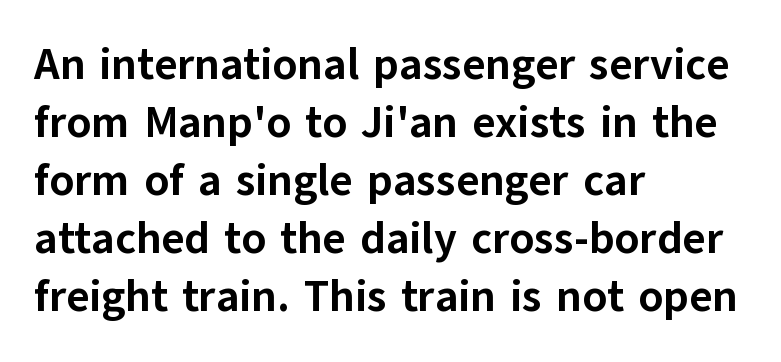
Q: Is the text bold? A: Yes.
Q: Is the text italic (slanted)? A: No, it is upright.
Q: Is the typeface a serif or a sans-serif typeface? A: Sans-serif.
Q: Is the text underlined? A: No.
Q: How is the paragraph aligned? A: Left-aligned.
Q: Is the spacing between letters normal or unusually wide? A: Normal.
Q: Is the spacing between lines tight, normal or loose? A: Normal.
Q: Width (condensed, normal, or wide)? A: Normal.
Q: Stroke contrast? A: Low.
Q: x-height? A: Medium.
Q: Monospaced? A: No.
